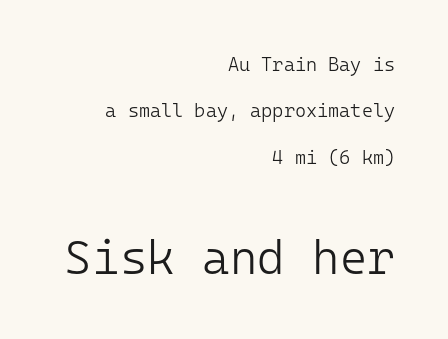
The passage shown stacks its lines with a broad gap. Is the lower block the larger one? Yes — the lower block carries the bigger type. Font category for this specimen: sans-serif. You could count columns in this text — the font is strictly monospaced. Between one letter and the next there's only the usual sliver of space.
